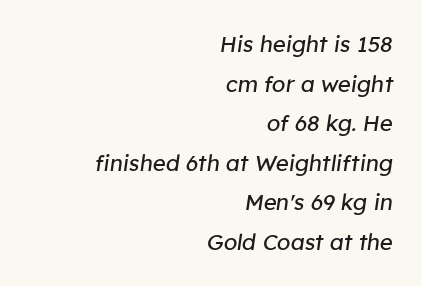
The image shows 22 px text type, italic (leaning right); set right-aligned, line spacing 1.8x, normal letter spacing, not underlined.
